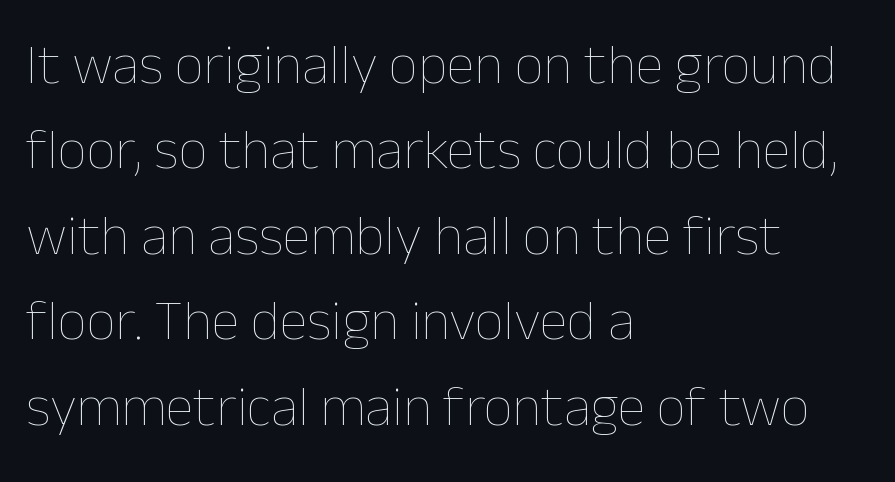
The image shows 57 px thin type, upright; set left-aligned, normal line spacing (1.5x), normal letter spacing, not underlined; low stroke contrast and a medium x-height.
